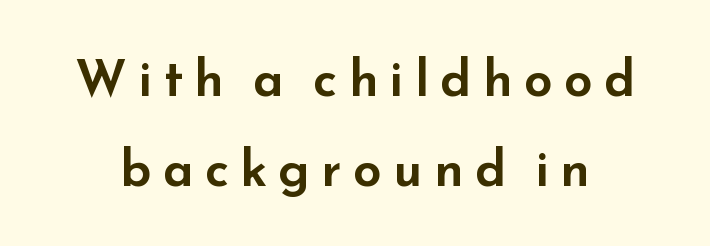
The image shows 51 px wide sans-serif type, upright; set line spacing 1.76x, unusually wide letter spacing (+0.22 em), not underlined; low stroke contrast and a small x-height.
